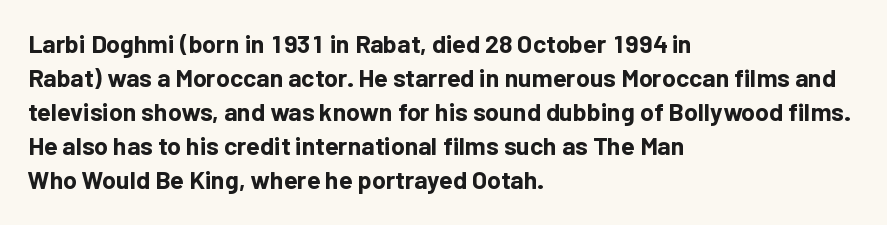
{"italic": "no", "bold": "yes", "underline": "no", "align": "left", "line_spacing": "normal", "line_spacing_ratio": 1.36, "letter_spacing": "normal", "letter_spacing_em": 0.0, "glyph_px": 25}
